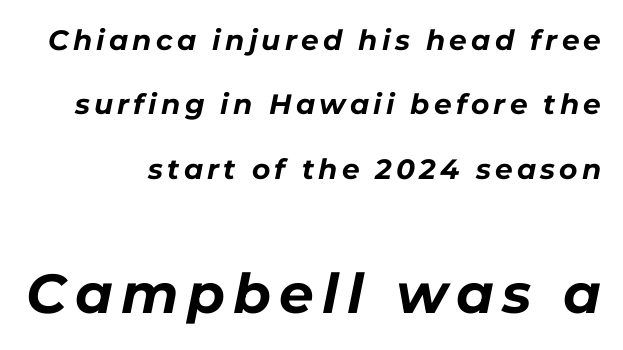
Does the leading feel generous? Absolutely, it's lavish. Posture: slanted. What weight is shown? A full bold with thick strokes. These lines are rendered in a variable-pitch font.
